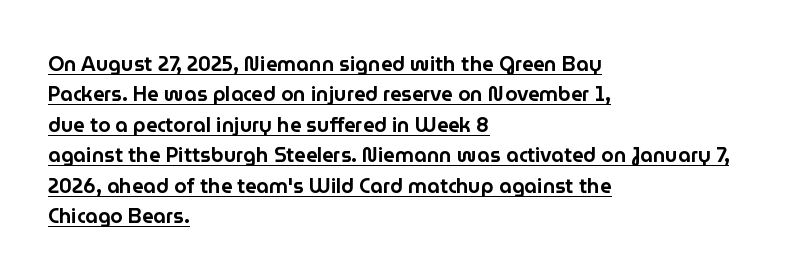
Letter spacing: default. Designer's note — italics off, roman on. Typeset ragged right — the left edge is the straight one. The lettering is marked with a stroke running underneath it. Leading: standard.
